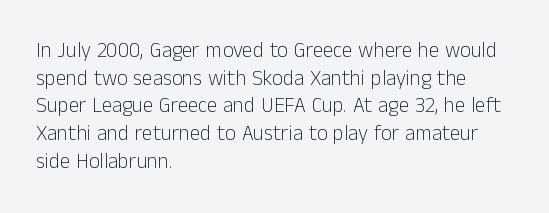
Q: Is the text bold? A: No.
Q: Is the text italic (slanted)? A: No, it is upright.
Q: Is the text underlined? A: No.
Q: How is the paragraph aligned? A: Left-aligned.
Q: Is the spacing between letters normal or unusually wide? A: Normal.
Q: Is the spacing between lines tight, normal or loose? A: Normal.
